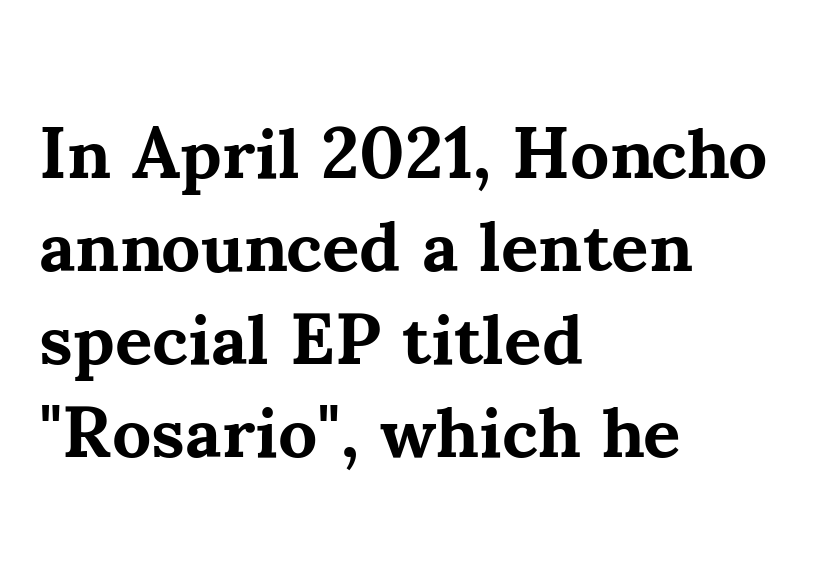
The passage shown is typeset with a serif family. The rendering anchors every line to the left-hand side. Descender tails drop into unmarked territory. The face used here is proportionally spaced, like ordinary book or web type. Standard letterfit; no display-style spreading of the glyphs. These lines sit exactly where default settings would place them.
